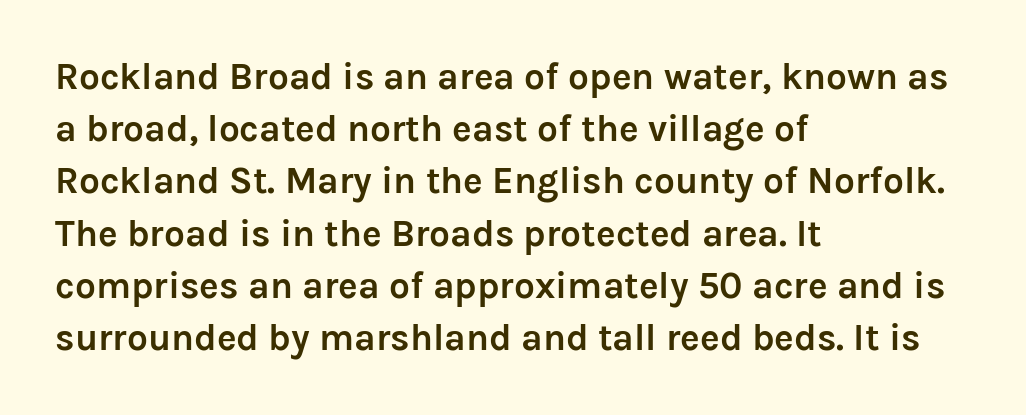
The image shows 37 px semibold sans-serif type, upright; set left-aligned, normal line spacing (1.41x), normal letter spacing, not underlined; low stroke contrast and a medium x-height.
